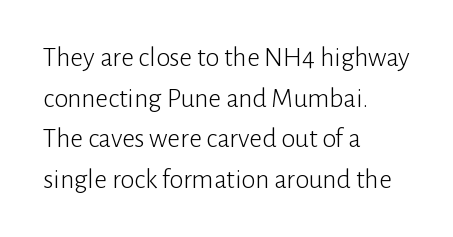
Q: Is the text bold? A: No.
Q: Is the text italic (slanted)? A: No, it is upright.
Q: Is the typeface a serif or a sans-serif typeface? A: Sans-serif.
Q: Is the text underlined? A: No.
Q: How is the paragraph aligned? A: Left-aligned.
Q: Is the spacing between letters normal or unusually wide? A: Normal.
Q: Is the spacing between lines tight, normal or loose? A: Normal.
Q: Width (condensed, normal, or wide)? A: Normal.
Q: Stroke contrast? A: Low.
Q: x-height? A: Medium.
Q: Monospaced? A: No.
